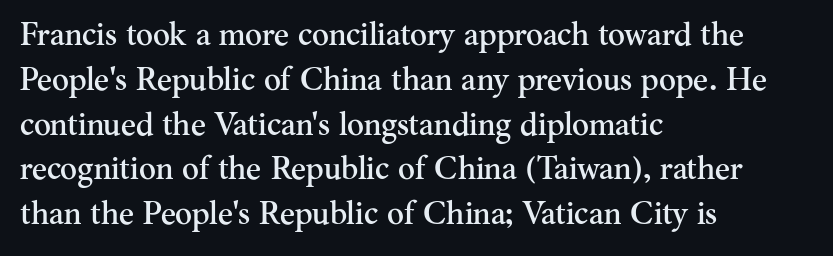
The image shows 32 px serif type, upright; set left-aligned, normal line spacing (1.4x), normal letter spacing, not underlined; medium stroke contrast and a small x-height.
